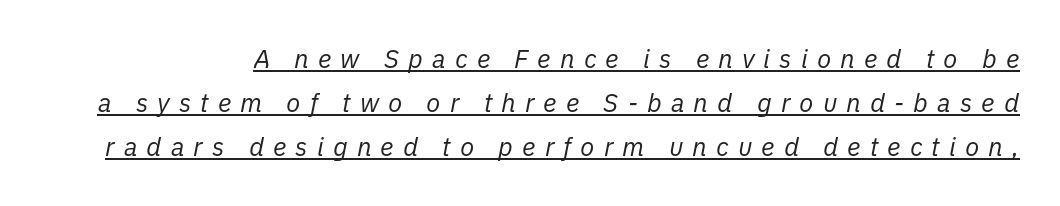
{"italic": "yes", "lean": "right", "slant_degrees": 11, "bold": "no", "underline": "yes", "line_spacing": "normal", "line_spacing_ratio": 1.7, "letter_spacing": "wide", "letter_spacing_em": 0.35, "glyph_px": 26}
